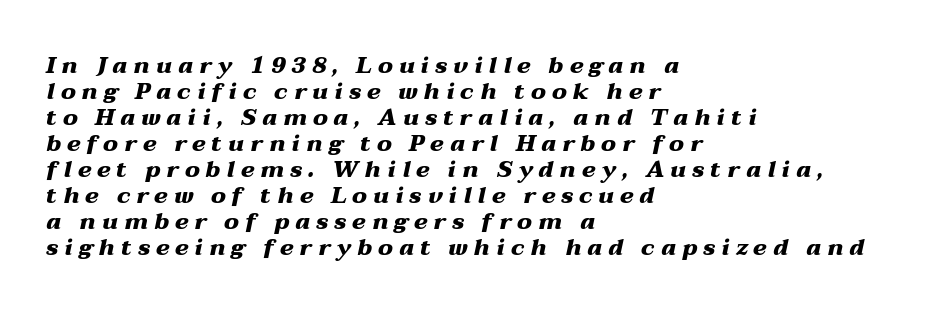
The image shows 23 px bold type, italic (leaning right); set left-aligned, tight line spacing (1.13x), unusually wide letter spacing (+0.26 em), not underlined.
